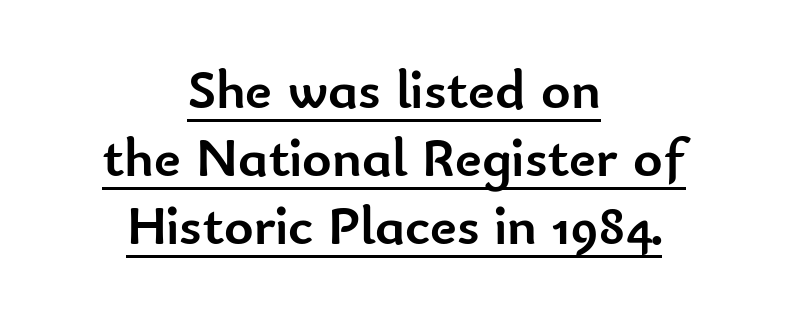
{"serif": "no", "italic": "no", "bold": "yes", "weight": "semibold", "width": "normal", "stroke_contrast": "low", "x_height": "small", "monospaced": "no", "underline": "yes", "align": "center", "line_spacing_ratio": 1.21, "letter_spacing": "normal", "letter_spacing_em": 0.0, "glyph_px": 56}
